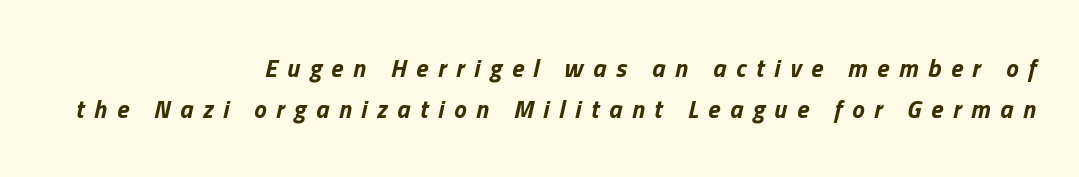
Q: Is the text bold? A: Yes.
Q: Is the text italic (slanted)? A: Yes, it leans right by about 13 degrees.
Q: Is the text underlined? A: No.
Q: How is the paragraph aligned? A: Right-aligned.
Q: Is the spacing between letters normal or unusually wide? A: Unusually wide.
Q: Is the spacing between lines tight, normal or loose? A: Normal.
